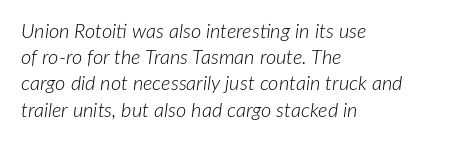
{"italic": "yes", "lean": "right", "slant_degrees": 7, "bold": "no", "underline": "no", "align": "left", "line_spacing": "normal", "line_spacing_ratio": 1.31, "letter_spacing": "normal", "letter_spacing_em": 0.0, "glyph_px": 20}
